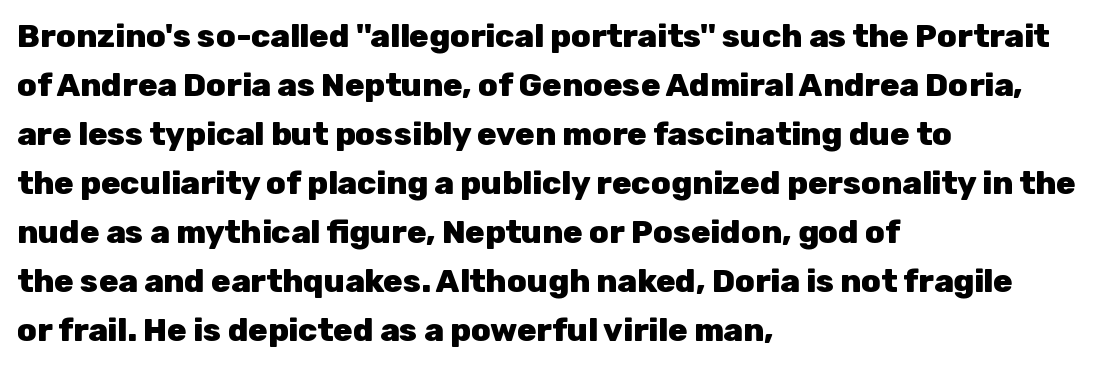
Q: Is the text bold? A: Yes.
Q: Is the text italic (slanted)? A: No, it is upright.
Q: Is the typeface a serif or a sans-serif typeface? A: Sans-serif.
Q: Is the text underlined? A: No.
Q: How is the paragraph aligned? A: Left-aligned.
Q: Is the spacing between letters normal or unusually wide? A: Normal.
Q: Is the spacing between lines tight, normal or loose? A: Normal.
Q: Width (condensed, normal, or wide)? A: Normal.
Q: Stroke contrast? A: Low.
Q: x-height? A: Medium.
Q: Monospaced? A: No.
